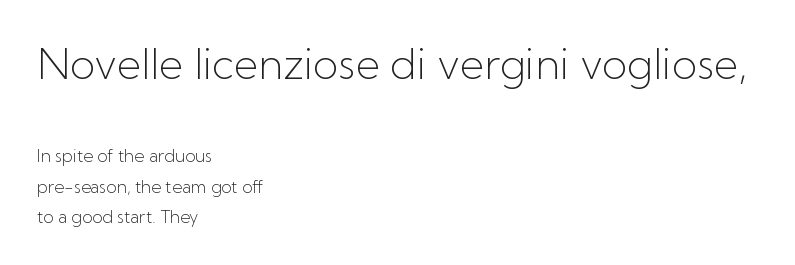
The image shows 42 px light sans-serif type, upright; set left-aligned, line spacing 1.78x, normal letter spacing, not underlined; the first (top) block is 2.47x larger; low stroke contrast and a medium x-height.
